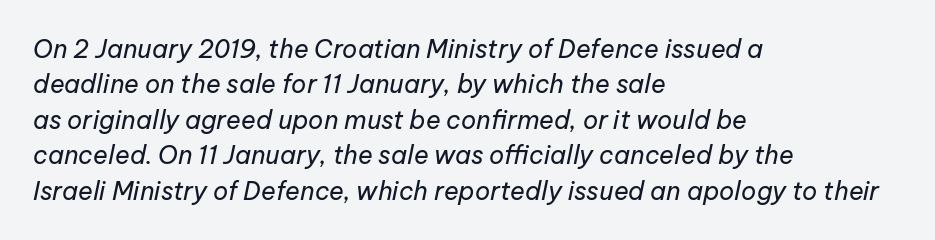
The image shows 25 px text type, italic (leaning right); set left-aligned, normal line spacing (1.42x), normal letter spacing, not underlined.
